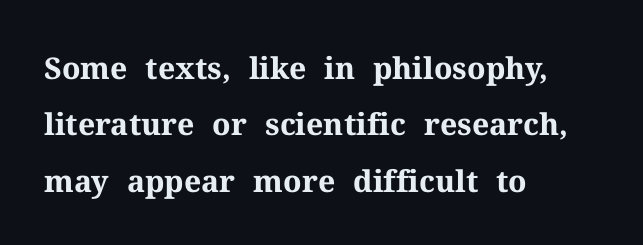
{"serif": "yes", "italic": "no", "bold": "yes", "weight": "bold", "width": "normal", "stroke_contrast": "medium", "x_height": "medium", "monospaced": "no", "underline": "no", "align": "left", "line_spacing_ratio": 1.88, "letter_spacing": "normal", "letter_spacing_em": 0.0, "glyph_px": 30}
